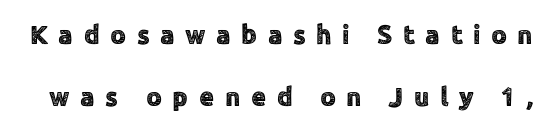
{"italic": "no", "underline": "no", "line_spacing": "loose", "line_spacing_ratio": 2.29, "letter_spacing": "wide", "letter_spacing_em": 0.39, "glyph_px": 27}
